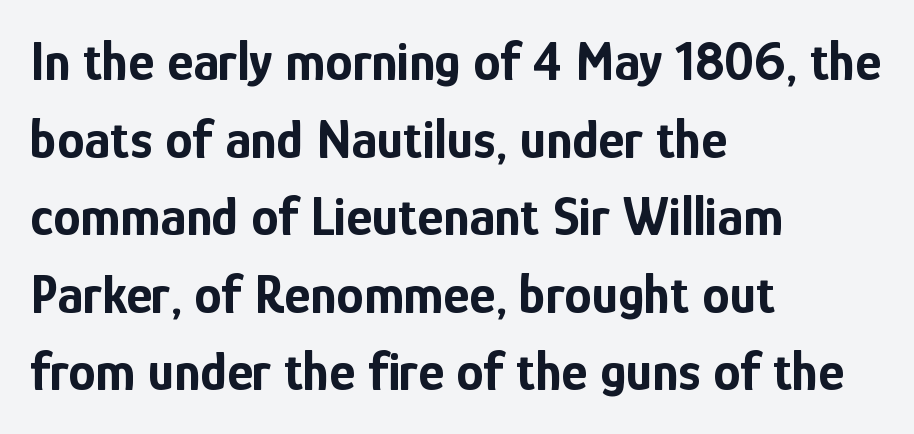
The gaps between neighbouring characters are ordinary and unremarkable. If you measured baseline to baseline, you'd find a middling distance. Its strokes are broad and dark, the hallmark of bold type. Descender tails drop into unmarked territory.
